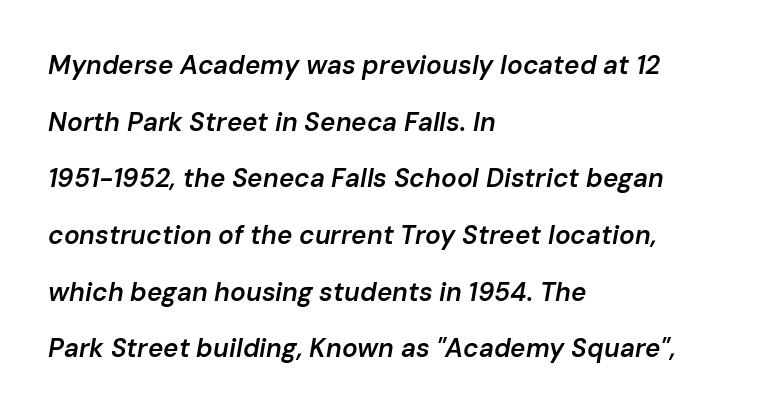
Q: Is the text bold? A: Semi-bold.
Q: Is the text italic (slanted)? A: Yes, it leans right by about 10 degrees.
Q: Is the text underlined? A: No.
Q: How is the paragraph aligned? A: Left-aligned.
Q: Is the spacing between letters normal or unusually wide? A: Normal.
Q: Is the spacing between lines tight, normal or loose? A: Loose.
